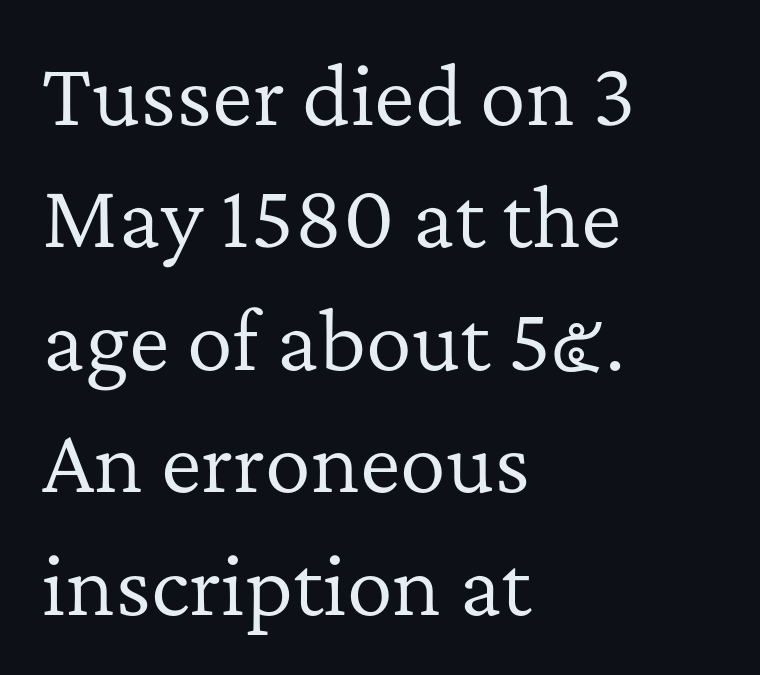
There is no visible air inserted between adjacent glyphs. These lines were composed using upright roman letters. Each row of text sits above clean, open space. Note the varied advance widths — an 'i' is clearly narrower than an 'm'.
